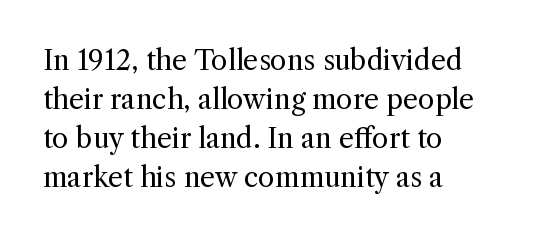
{"italic": "no", "bold": "no", "underline": "no", "align": "left", "line_spacing": "normal", "line_spacing_ratio": 1.44, "letter_spacing": "normal", "letter_spacing_em": 0.0, "glyph_px": 27}
